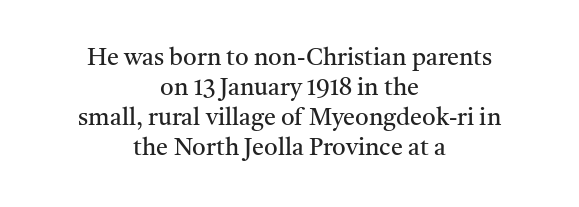
The area under the type is left untouched. The whitespace from short lines is split evenly between both sides. Horizontal bands of white between lines are of average thickness. The face used here is rendered with its standard letterfit. Is there any slant? The stems are plumb. The passage shown is not bold in any degree.
